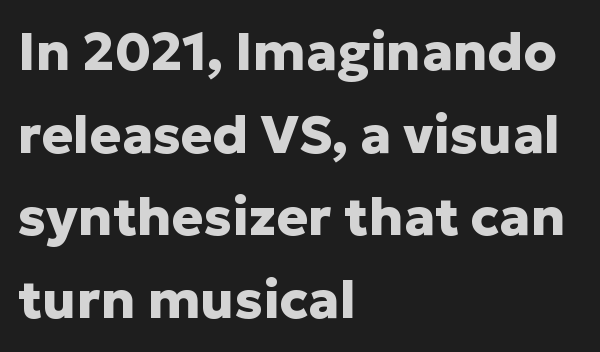
The passage shown is not underscored anywhere. Default kerning and tracking; the words read as compact shapes. Summary of weight: heavy, a full bold. The ragged edge is on the right, which tells us the setting is flush left.
